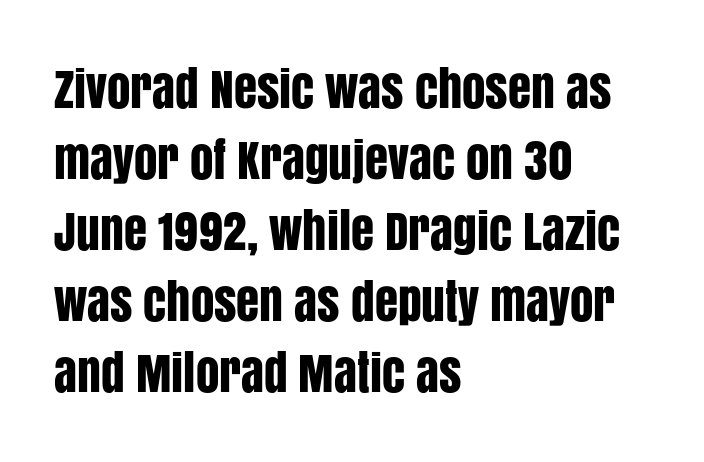
Q: Is the text italic (slanted)? A: No, it is upright.
Q: Is the typeface a serif or a sans-serif typeface? A: Sans-serif.
Q: Is the text underlined? A: No.
Q: How is the paragraph aligned? A: Left-aligned.
Q: Is the spacing between letters normal or unusually wide? A: Normal.
Q: Is the spacing between lines tight, normal or loose? A: Normal.
Q: Width (condensed, normal, or wide)? A: Condensed.
Q: Stroke contrast? A: Low.
Q: x-height? A: Large.
Q: Monospaced? A: No.
